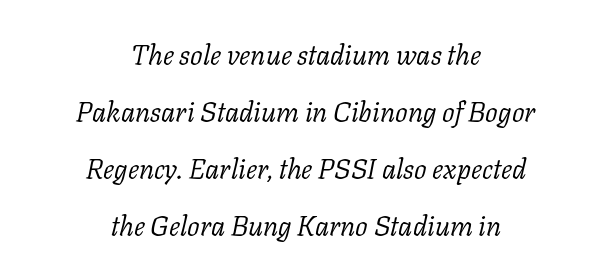
The face used here is proportionally spaced, like ordinary book or web type. The passage is arranged like a title page — every line centered. This reads as an unemphasized weight, regular at the heaviest. Quick note: interline space is abundant.
